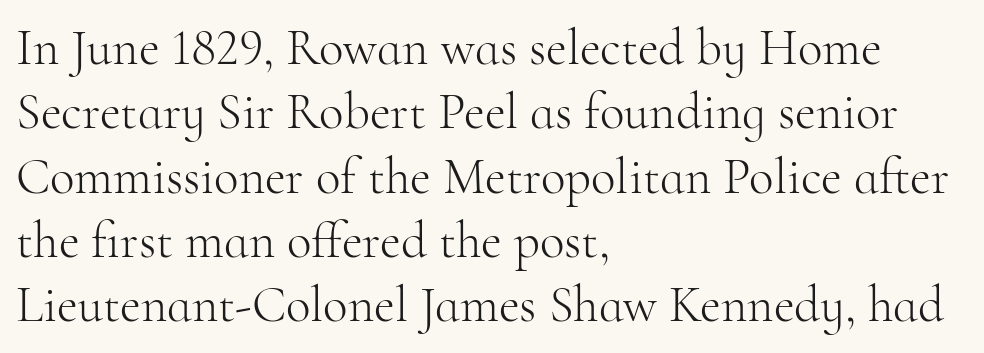
Q: Is the text bold? A: No.
Q: Is the text italic (slanted)? A: No, it is upright.
Q: Is the typeface a serif or a sans-serif typeface? A: Serif.
Q: Is the text underlined? A: No.
Q: How is the paragraph aligned? A: Left-aligned.
Q: Is the spacing between letters normal or unusually wide? A: Normal.
Q: Is the spacing between lines tight, normal or loose? A: Normal.
Q: Width (condensed, normal, or wide)? A: Normal.
Q: Stroke contrast? A: High.
Q: x-height? A: Small.
Q: Monospaced? A: No.
